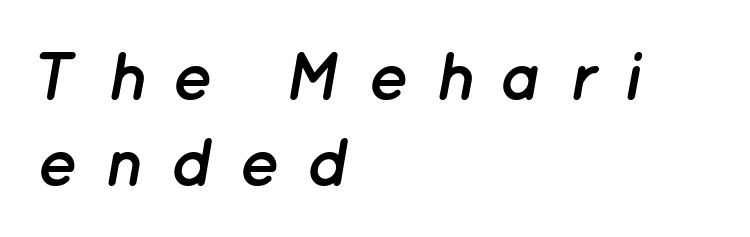
{"italic": "yes", "lean": "right", "slant_degrees": 12, "bold": "yes", "weight": "semibold", "width": "normal", "stroke_contrast": "low", "x_height": "medium", "monospaced": "no", "underline": "no", "align": "left", "line_spacing": "normal", "line_spacing_ratio": 1.28, "letter_spacing": "wide", "letter_spacing_em": 0.38, "glyph_px": 67}
